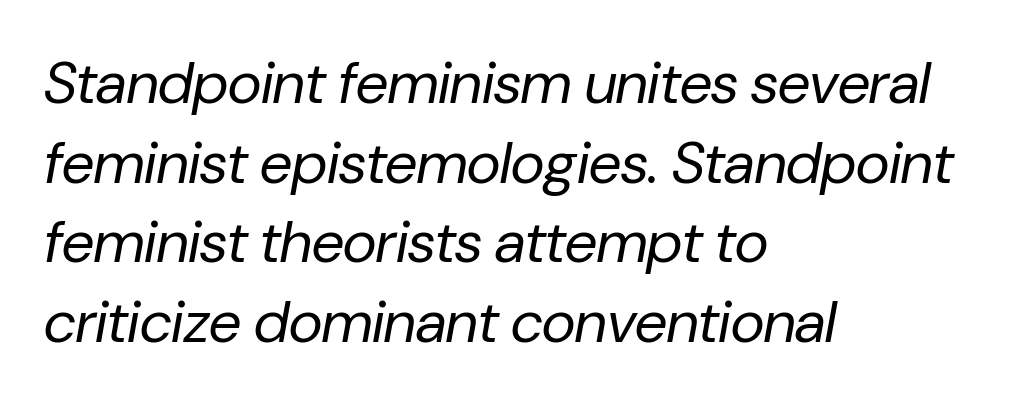
The image shows 59 px regular-weight type, italic (leaning right); set left-aligned, normal line spacing (1.35x), normal letter spacing, not underlined; low stroke contrast and a medium x-height.
